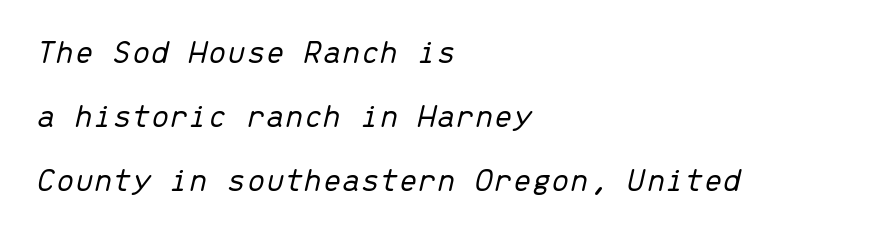
{"italic": "yes", "lean": "right", "slant_degrees": 13, "bold": "no", "weight": "light", "width": "normal", "stroke_contrast": "low", "x_height": "medium", "monospaced": "yes", "underline": "no", "align": "left", "line_spacing_ratio": 1.88, "letter_spacing": "normal", "letter_spacing_em": 0.0, "glyph_px": 34}
